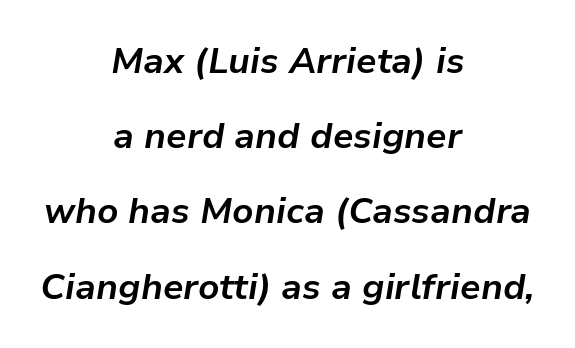
{"italic": "yes", "lean": "right", "slant_degrees": 9, "bold": "yes", "weight": "bold", "width": "normal", "stroke_contrast": "low", "x_height": "medium", "monospaced": "no", "underline": "no", "align": "center", "line_spacing": "loose", "line_spacing_ratio": 2.09, "letter_spacing": "normal", "letter_spacing_em": 0.0, "glyph_px": 36}
